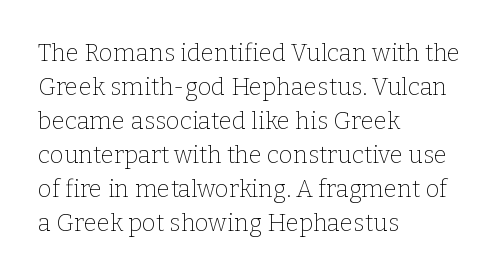
Just letters on the line, the space beneath them empty. The lines sit at an ordinary, default distance from one another. Reading down the block, your eye returns to a fixed left position each line. Think standard paragraph weight, or any step lighter than that.
